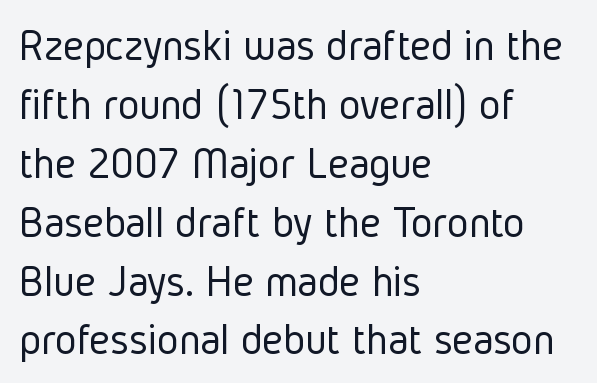
Beneath every word, the page is bare. Is the block centered? No — it sits flush against the left margin. Here the designer chose a conventional face with non-uniform glyph widths. The lettering stays uniformly vertical, giving the passage a roman look. There is no visible air inserted between adjacent glyphs.
